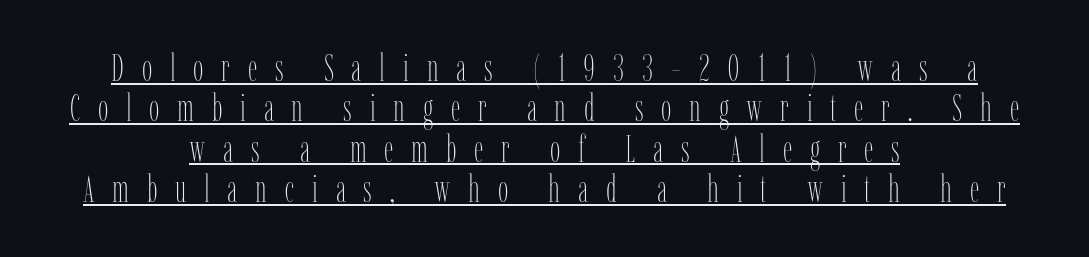
{"italic": "no", "bold": "no", "weight": "thin", "width": "condensed", "stroke_contrast": "low", "x_height": "medium", "monospaced": "no", "underline": "yes", "align": "center", "line_spacing": "tight", "line_spacing_ratio": 1.09, "letter_spacing": "wide", "letter_spacing_em": 0.48, "glyph_px": 37}
